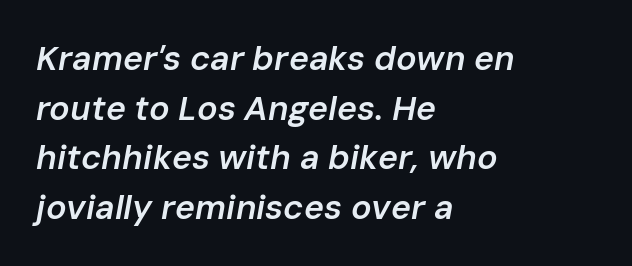
Q: Is the text bold? A: Semi-bold.
Q: Is the text italic (slanted)? A: Yes, it leans right by about 10 degrees.
Q: Is the text underlined? A: No.
Q: How is the paragraph aligned? A: Left-aligned.
Q: Is the spacing between letters normal or unusually wide? A: Normal.
Q: Is the spacing between lines tight, normal or loose? A: Normal.
Q: Width (condensed, normal, or wide)? A: Normal.
Q: Stroke contrast? A: Low.
Q: x-height? A: Medium.
Q: Monospaced? A: No.
